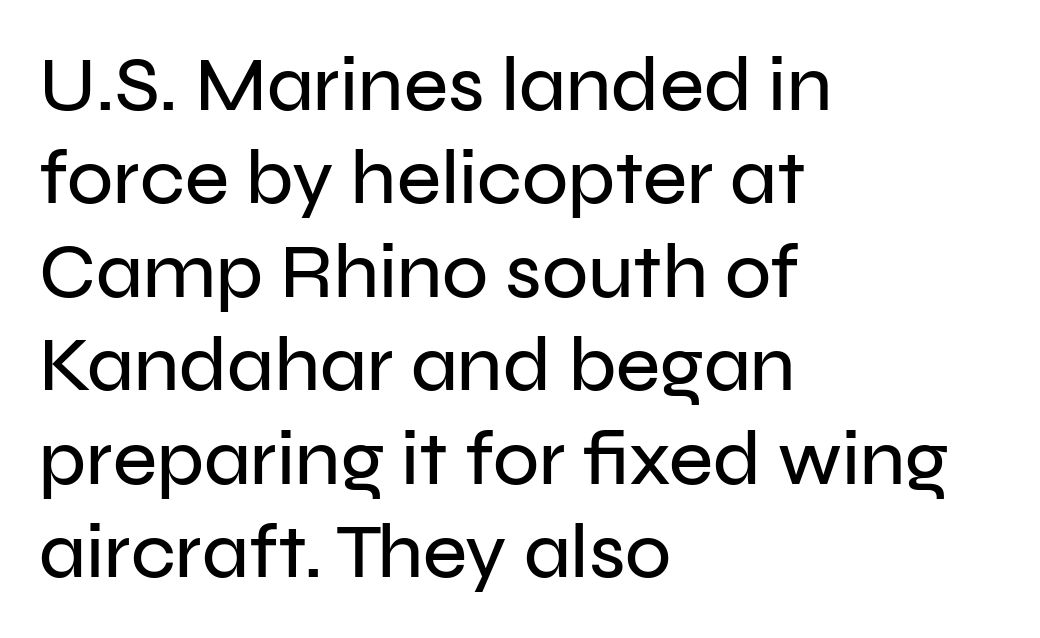
{"serif": "no", "italic": "no", "width": "normal", "stroke_contrast": "low", "x_height": "medium", "monospaced": "no", "underline": "no", "align": "left", "line_spacing_ratio": 1.23, "letter_spacing": "normal", "letter_spacing_em": 0.0, "glyph_px": 76}
